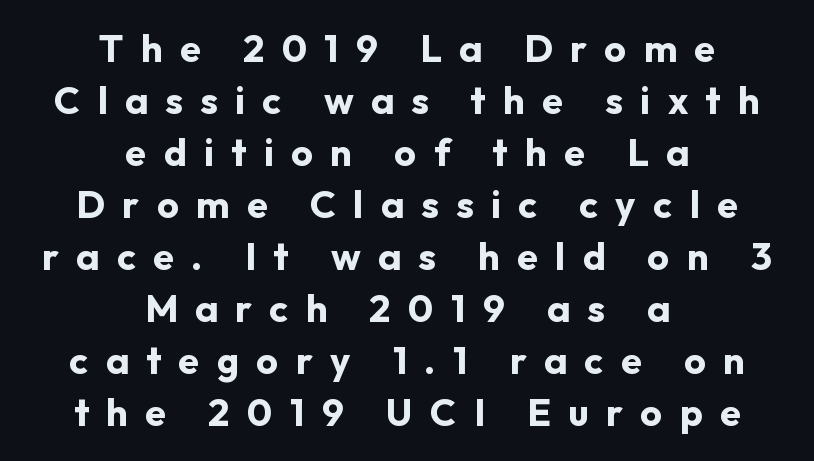
{"serif": "no", "italic": "no", "bold": "yes", "weight": "bold", "width": "normal", "stroke_contrast": "low", "x_height": "medium", "monospaced": "no", "underline": "no", "align": "center", "line_spacing": "normal", "line_spacing_ratio": 1.37, "letter_spacing": "wide", "letter_spacing_em": 0.46, "glyph_px": 38}
